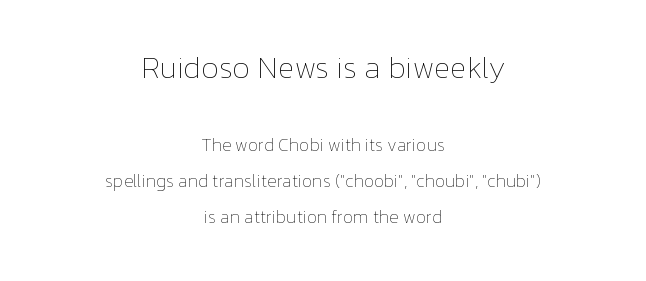
{"italic": "no", "bold": "no", "weight": "thin", "width": "normal", "stroke_contrast": "low", "x_height": "medium", "monospaced": "no", "underline": "no", "align": "center", "line_spacing": "loose", "line_spacing_ratio": 1.99, "letter_spacing": "normal", "letter_spacing_em": 0.0, "larger_block": "first", "size_ratio": 1.72, "glyph_px": 31}
